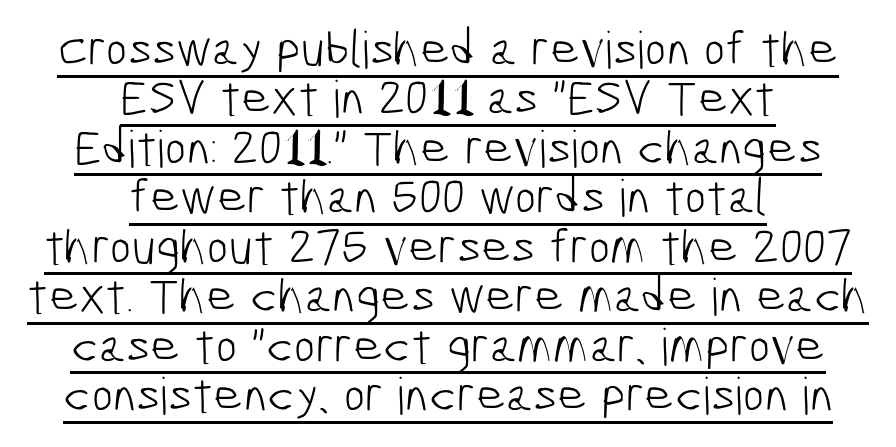
Q: Is the text bold? A: No.
Q: Is the typeface a serif or a sans-serif typeface? A: Sans-serif.
Q: Is the text underlined? A: Yes.
Q: How is the paragraph aligned? A: Centered.
Q: Is the spacing between letters normal or unusually wide? A: Normal.
Q: Is the spacing between lines tight, normal or loose? A: Tight.
Q: Width (condensed, normal, or wide)? A: Condensed.
Q: Stroke contrast? A: Low.
Q: x-height? A: Medium.
Q: Monospaced? A: No.
